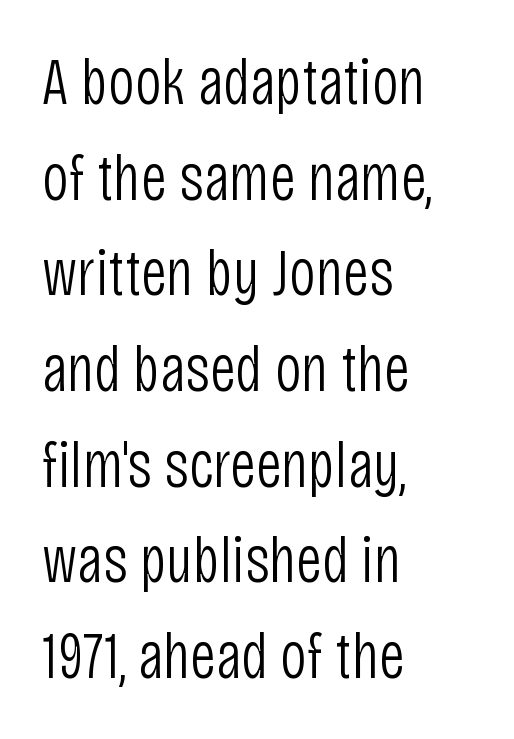
Q: Is the text bold? A: No.
Q: Is the text italic (slanted)? A: No, it is upright.
Q: Is the typeface a serif or a sans-serif typeface? A: Sans-serif.
Q: Is the text underlined? A: No.
Q: How is the paragraph aligned? A: Left-aligned.
Q: Is the spacing between letters normal or unusually wide? A: Normal.
Q: Is the spacing between lines tight, normal or loose? A: Normal.
Q: Width (condensed, normal, or wide)? A: Condensed.
Q: Stroke contrast? A: Low.
Q: x-height? A: Large.
Q: Monospaced? A: No.
